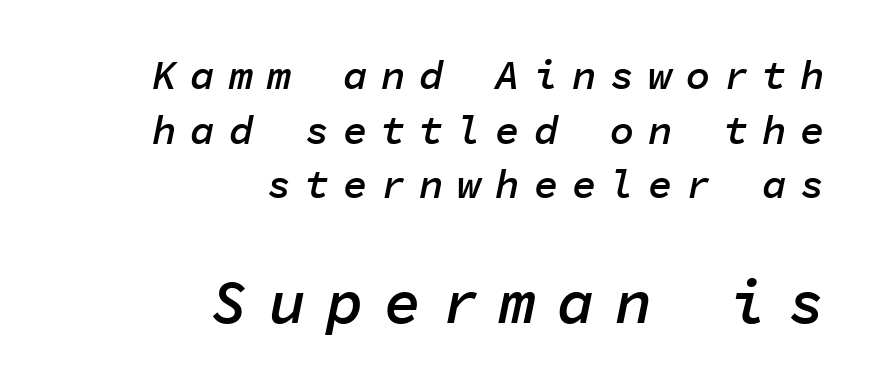
{"italic": "yes", "lean": "right", "slant_degrees": 11, "bold": "semi", "weight": "semibold", "width": "normal", "stroke_contrast": "low", "x_height": "medium", "monospaced": "yes", "underline": "no", "align": "right", "line_spacing": "normal", "line_spacing_ratio": 1.33, "letter_spacing": "wide", "letter_spacing_em": 0.33, "larger_block": "second", "size_ratio": 1.51, "glyph_px": 62}
